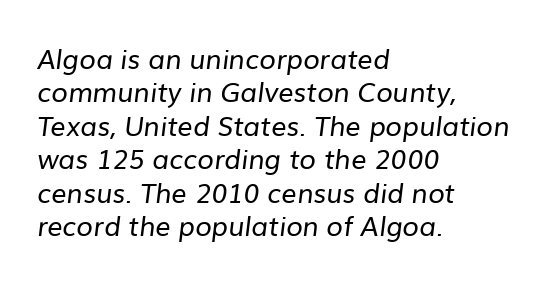
Leftover space on each line is placed entirely after the last word. Descender tails drop into unmarked territory. Standard letterfit; no display-style spreading of the glyphs. The font sits on the lighter half of the weight spectrum, regular included.
